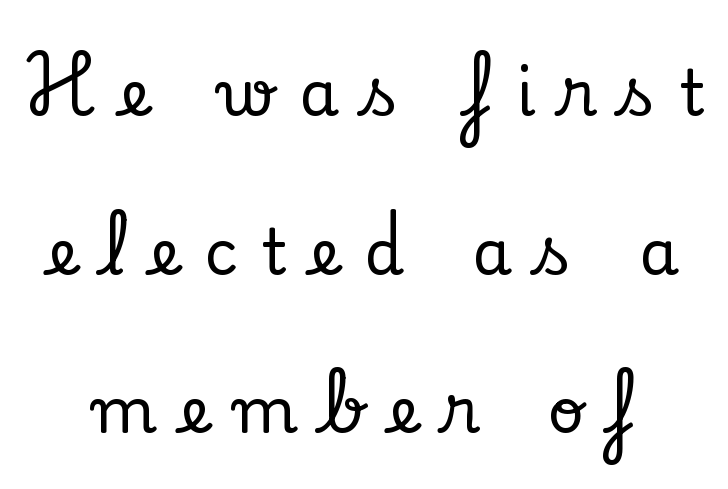
This sample has the flowing, uneven cadence of proportional lettering. Check the space under the baseline: it is left empty. A typesetter would call this heavily tracked-out type. Both edges are ragged and mirror each other, which tells us the setting is centered. The vertical gap from one line to the next is large. Observe the serifs anchoring each vertical stroke in this sample.
